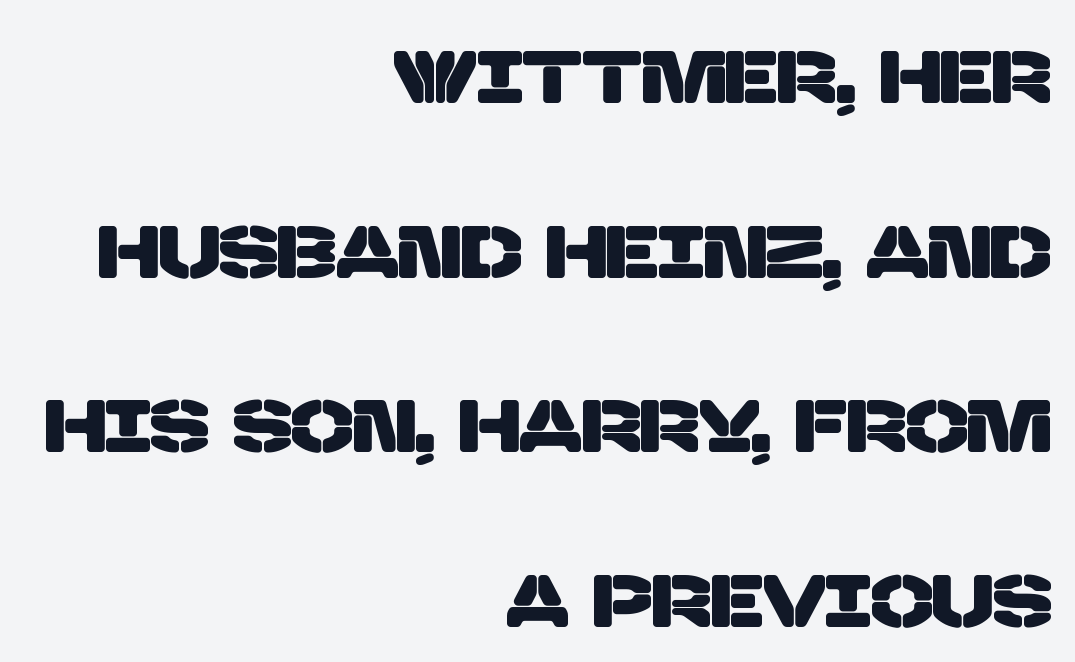
The image shows 74 px sans-serif type; set right-aligned, loose line spacing (2.36x), normal letter spacing, not underlined; low stroke contrast and a large x-height.
